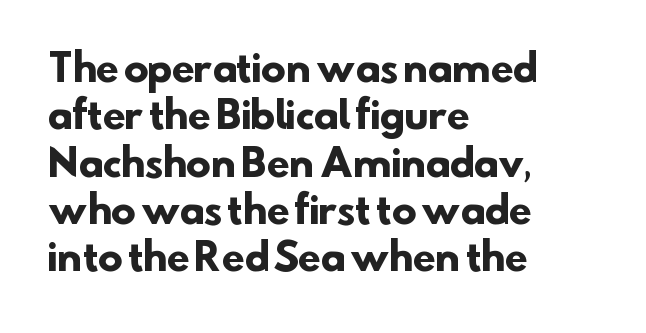
Q: Is the text bold? A: Yes.
Q: Is the typeface a serif or a sans-serif typeface? A: Sans-serif.
Q: Is the text underlined? A: No.
Q: How is the paragraph aligned? A: Left-aligned.
Q: Is the spacing between letters normal or unusually wide? A: Normal.
Q: Is the spacing between lines tight, normal or loose? A: Normal.
Q: Width (condensed, normal, or wide)? A: Normal.
Q: Stroke contrast? A: Low.
Q: x-height? A: Small.
Q: Monospaced? A: No.
